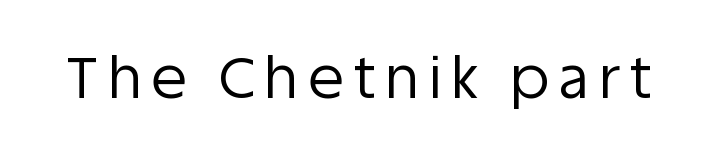
Q: Is the text bold? A: No.
Q: Is the text italic (slanted)? A: No, it is upright.
Q: Is the typeface a serif or a sans-serif typeface? A: Sans-serif.
Q: Is the text underlined? A: No.
Q: Width (condensed, normal, or wide)? A: Normal.
Q: Stroke contrast? A: Low.
Q: x-height? A: Large.
Q: Monospaced? A: No.
